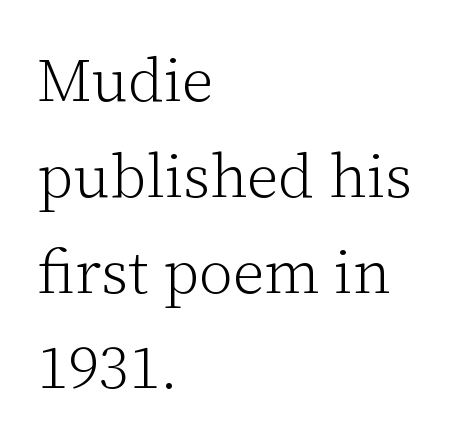
{"serif": "yes", "italic": "no", "bold": "no", "weight": "light", "width": "normal", "stroke_contrast": "low", "x_height": "medium", "monospaced": "no", "underline": "no", "align": "left", "line_spacing": "normal", "line_spacing_ratio": 1.57, "letter_spacing": "normal", "letter_spacing_em": 0.0, "glyph_px": 61}
